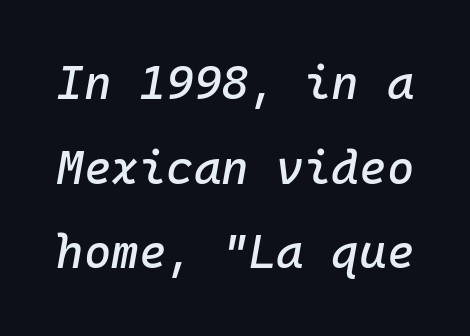
The image shows 47 px text type, italic (leaning right), monospaced; set line spacing 1.8x, normal letter spacing, not underlined; low stroke contrast and a medium x-height.
